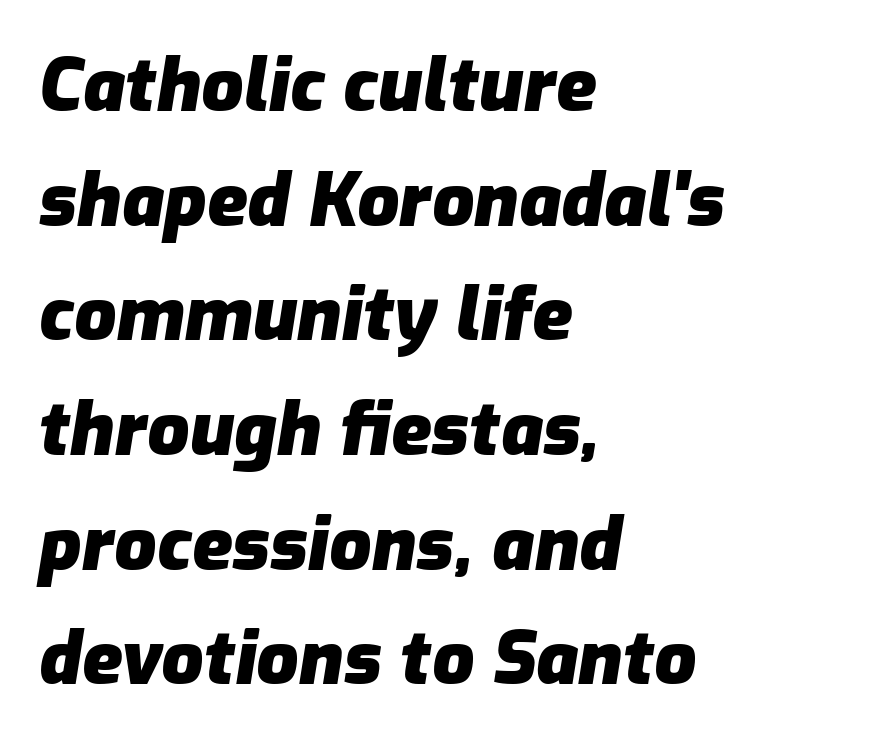
Q: Is the text bold? A: Yes.
Q: Is the text italic (slanted)? A: Yes, it leans right by about 9 degrees.
Q: Is the text underlined? A: No.
Q: How is the paragraph aligned? A: Left-aligned.
Q: Is the spacing between letters normal or unusually wide? A: Normal.
Q: Is the spacing between lines tight, normal or loose? A: Normal.
Q: Width (condensed, normal, or wide)? A: Normal.
Q: Stroke contrast? A: Low.
Q: x-height? A: Medium.
Q: Monospaced? A: No.
